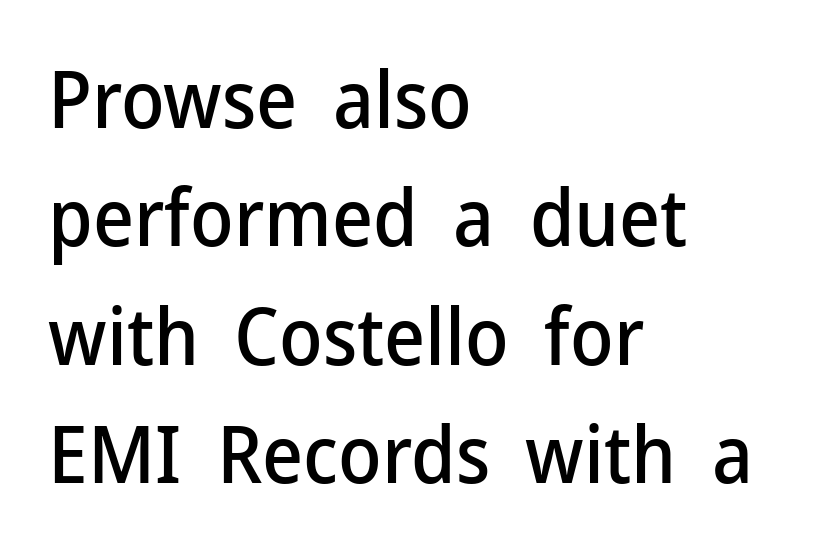
The image shows 79 px sans-serif type, upright; set left-aligned, normal line spacing (1.5x), normal letter spacing, not underlined; low stroke contrast and a medium x-height.
